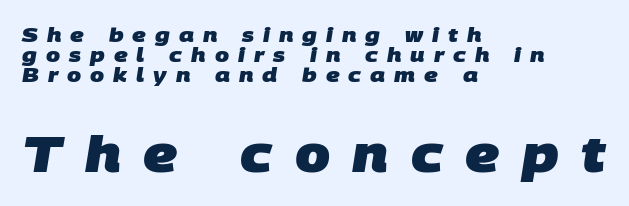
Q: Is the text bold? A: Yes.
Q: Is the typeface a serif or a sans-serif typeface? A: Sans-serif.
Q: Is the text underlined? A: No.
Q: How is the paragraph aligned? A: Left-aligned.
Q: Is the spacing between letters normal or unusually wide? A: Unusually wide.
Q: Is the spacing between lines tight, normal or loose? A: Tight.
Q: Which block of text is set in a larger size, the first (top) or the second (bottom)? A: The second (bottom) one.
Q: Width (condensed, normal, or wide)? A: Normal.
Q: Stroke contrast? A: Low.
Q: x-height? A: Large.
Q: Monospaced? A: No.
